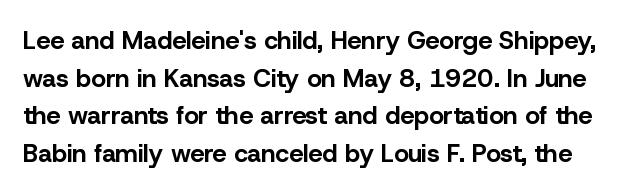
{"italic": "no", "bold": "yes", "underline": "no", "line_spacing": "normal", "line_spacing_ratio": 1.51, "letter_spacing": "normal", "letter_spacing_em": 0.0, "glyph_px": 25}
